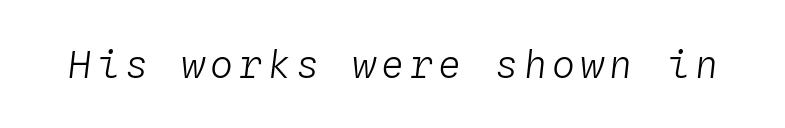
{"italic": "yes", "lean": "right", "slant_degrees": 4, "bold": "no", "weight": "light", "width": "normal", "stroke_contrast": "low", "x_height": "medium", "monospaced": "yes", "underline": "no", "glyph_px": 38}
